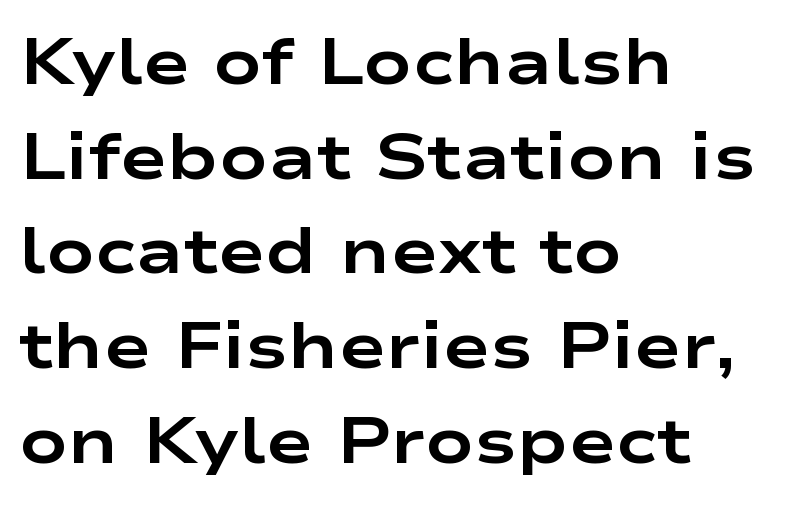
Q: Is the text bold? A: Yes.
Q: Is the text italic (slanted)? A: No, it is upright.
Q: Is the typeface a serif or a sans-serif typeface? A: Sans-serif.
Q: Is the text underlined? A: No.
Q: How is the paragraph aligned? A: Left-aligned.
Q: Is the spacing between letters normal or unusually wide? A: Normal.
Q: Is the spacing between lines tight, normal or loose? A: Normal.
Q: Width (condensed, normal, or wide)? A: Wide.
Q: Stroke contrast? A: Low.
Q: x-height? A: Medium.
Q: Monospaced? A: No.
